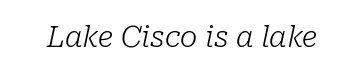
The image shows 29 px light serif type, italic (leaning right); set normal letter spacing, not underlined; low stroke contrast and a medium x-height.
